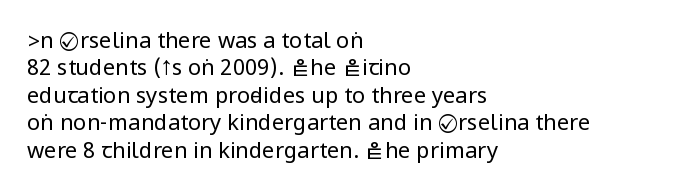
The image shows 22 px text type, upright; set left-aligned, normal line spacing (1.25x), normal letter spacing, not underlined.
